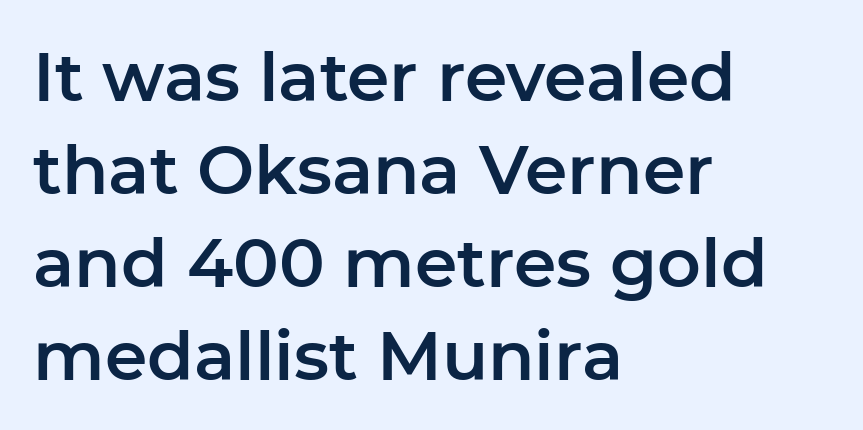
Look at the bottom of the vertical strokes: they stop flat, with no serifs. The type is set solid horizontally, with unmodified tracking. Line beginnings align vertically; line endings do not. Rows of type keep a routine distance in the vertical direction.
